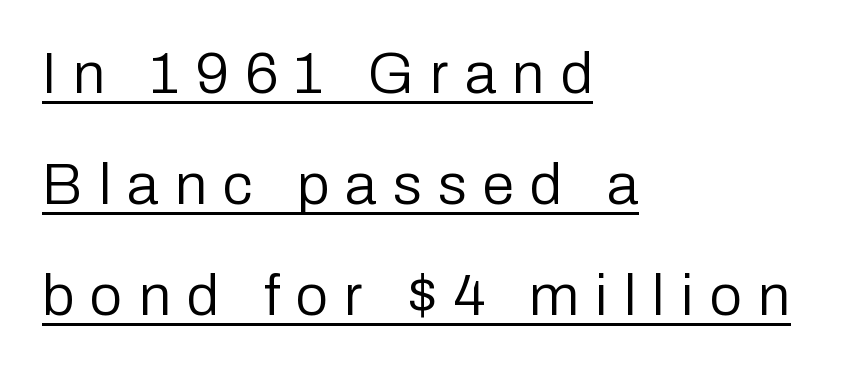
{"serif": "no", "italic": "no", "bold": "no", "weight": "regular", "width": "normal", "stroke_contrast": "low", "x_height": "medium", "monospaced": "no", "underline": "yes", "align": "left", "line_spacing": "loose", "line_spacing_ratio": 1.91, "letter_spacing": "wide", "letter_spacing_em": 0.28, "glyph_px": 58}
